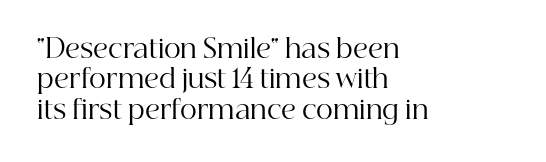
{"italic": "no", "bold": "no", "underline": "no", "align": "left", "line_spacing_ratio": 1.17, "letter_spacing": "normal", "letter_spacing_em": 0.0, "glyph_px": 26}
